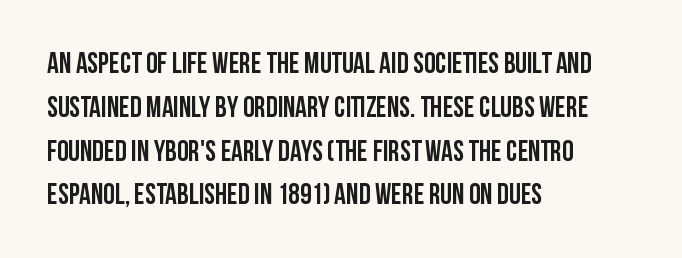
Q: Is the text bold? A: Yes.
Q: Is the text italic (slanted)? A: No, it is upright.
Q: Is the typeface a serif or a sans-serif typeface? A: Sans-serif.
Q: Is the text underlined? A: No.
Q: How is the paragraph aligned? A: Left-aligned.
Q: Is the spacing between letters normal or unusually wide? A: Normal.
Q: Is the spacing between lines tight, normal or loose? A: Normal.
Q: Width (condensed, normal, or wide)? A: Condensed.
Q: Stroke contrast? A: Low.
Q: x-height? A: Large.
Q: Monospaced? A: No.
